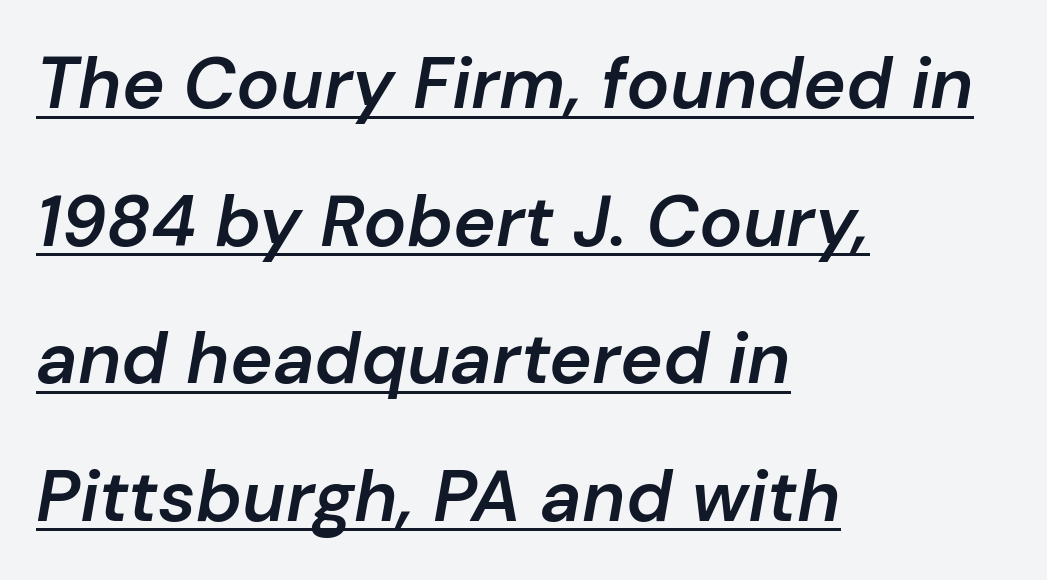
The image shows 72 px semibold type, italic (leaning right); set left-aligned, loose line spacing (1.91x), normal letter spacing, underlined; low stroke contrast and a medium x-height.
